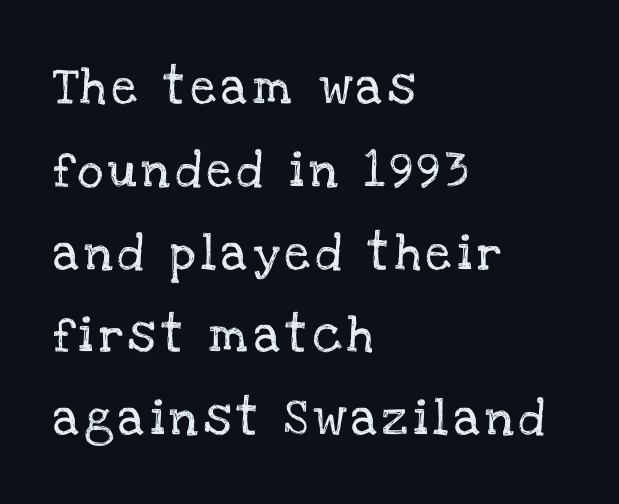
The designer went with a serif here, giving each stem small feet. Is the block centered? No — it sits flush against the left margin. You can tell it's not italic because the verticals are truly vertical. Note the varied advance widths — an 'i' is clearly narrower than an 'm'. Anything drawn beneath the words? Only blank space.
